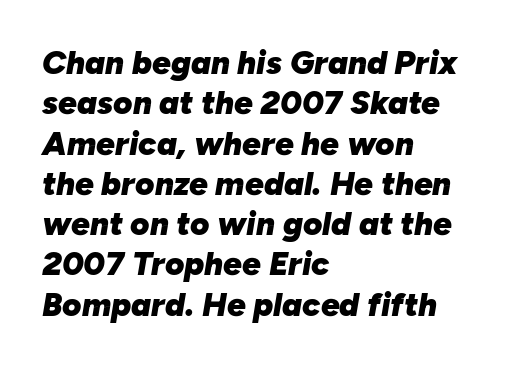
No extra tracking has been applied to these lines. The string is rendered with underlining switched off. Varying glyph widths throughout — classic text-font behaviour. Style check: oblique. The text block is weighted toward the left margin, trailing off unevenly rightward. These lines carry a lot of weight — the face is fully bold.
